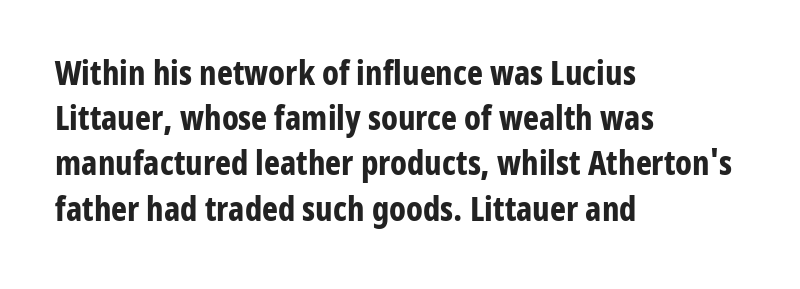
Caption: multi-line text, flush left, ragged right. The gap between lines stays unmarked. Baseline-to-baseline distance is the conventional proportion of letter height. The type is set solid horizontally, with unmodified tracking. Font category for this specimen: sans-serif. These words are printed bold, with thick strokes throughout.
